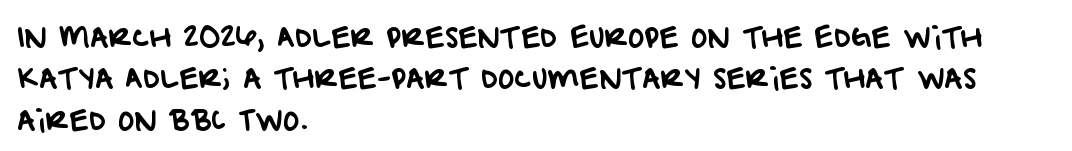
Q: Is the typeface a serif or a sans-serif typeface? A: Sans-serif.
Q: Is the text underlined? A: No.
Q: How is the paragraph aligned? A: Left-aligned.
Q: Is the spacing between letters normal or unusually wide? A: Normal.
Q: Is the spacing between lines tight, normal or loose? A: Normal.
Q: Width (condensed, normal, or wide)? A: Normal.
Q: Stroke contrast? A: Low.
Q: x-height? A: Large.
Q: Monospaced? A: No.
